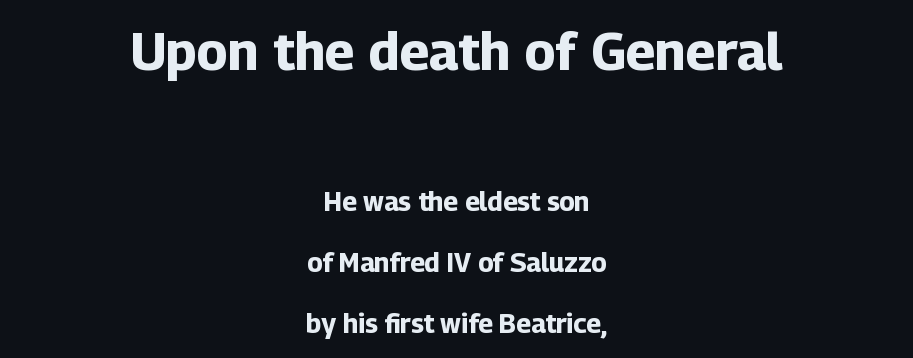
{"serif": "no", "italic": "no", "bold": "yes", "weight": "bold", "width": "normal", "stroke_contrast": "low", "x_height": "medium", "monospaced": "no", "underline": "no", "align": "center", "line_spacing": "loose", "line_spacing_ratio": 2.35, "letter_spacing": "normal", "letter_spacing_em": 0.0, "larger_block": "first", "size_ratio": 2.04, "glyph_px": 53}
